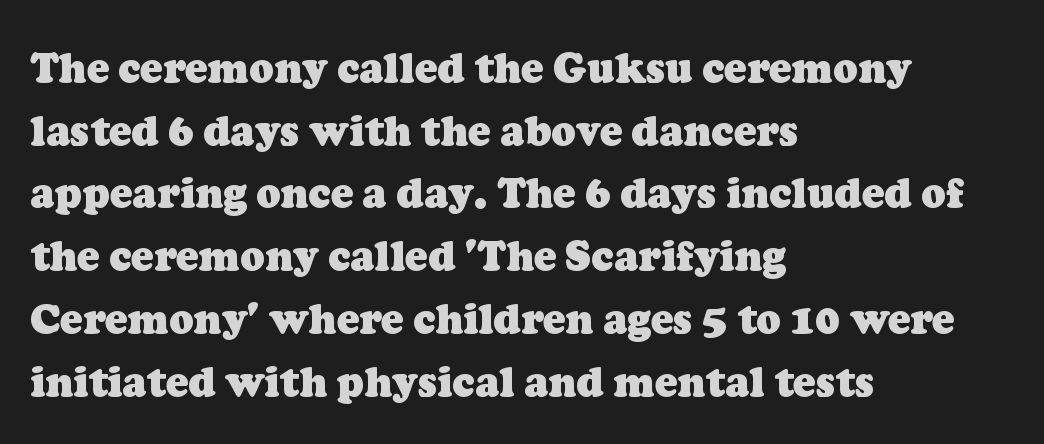
The image shows 41 px heavy serif type; set left-aligned, normal line spacing (1.53x), normal letter spacing, not underlined; low stroke contrast and a medium x-height.
